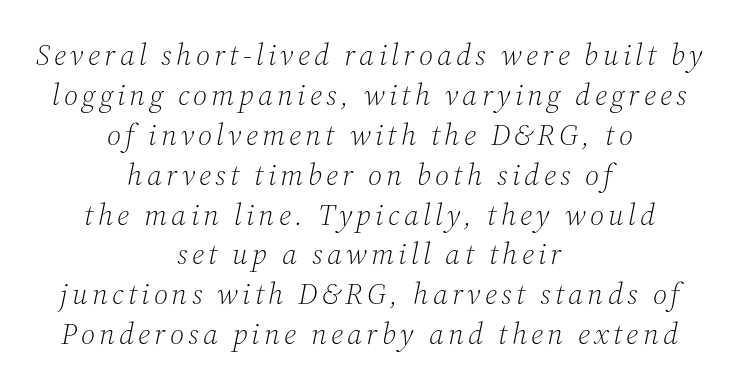
{"serif": "yes", "italic": "yes", "lean": "right", "slant_degrees": 12, "bold": "no", "weight": "light", "width": "normal", "stroke_contrast": "medium", "x_height": "medium", "monospaced": "no", "underline": "no", "align": "center", "line_spacing": "normal", "line_spacing_ratio": 1.33, "glyph_px": 30}
